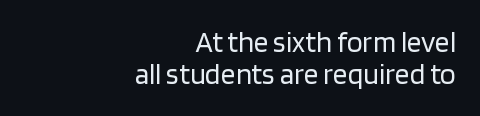
The typesetter chose a ragged-left arrangement here. When letters stand straight like this, we call the style roman or upright. Stems and bowls with no extra thickness — not bold. This sample uses plain, unmodified letter spacing. These lines are rendered in a variable-pitch font. The font family rendered here belongs to the sans-serif group.
